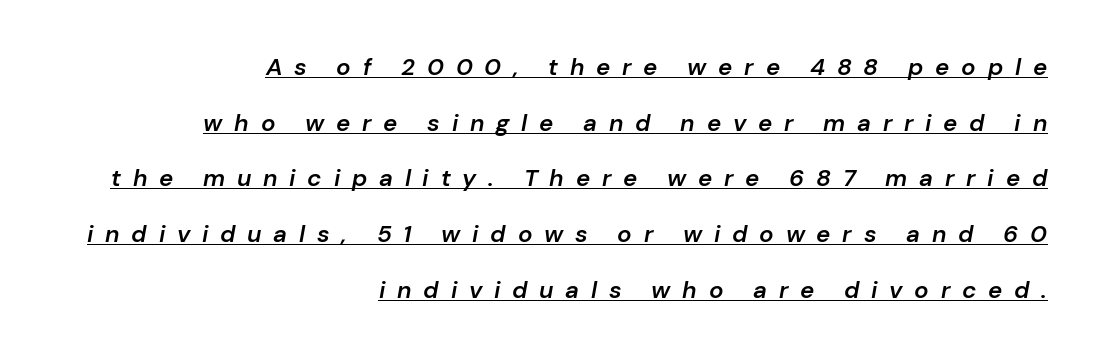
{"italic": "yes", "lean": "right", "slant_degrees": 10, "bold": "semi", "underline": "yes", "align": "right", "line_spacing": "loose", "line_spacing_ratio": 2.32, "letter_spacing": "wide", "letter_spacing_em": 0.49, "glyph_px": 24}
